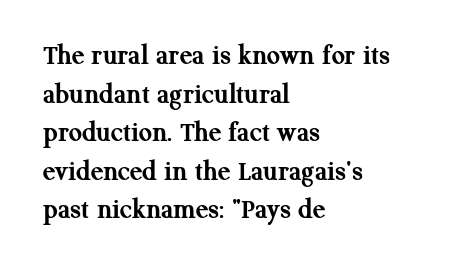
Compared with a centered layout, this one pins lines to the left instead. The type sits square on the baseline with zero lean. Students, this is bold: see how much ink each stroke carries. Notice how descenders clear the ascenders below comfortably — that's standard leading. Typographically, this falls in the serif category.
